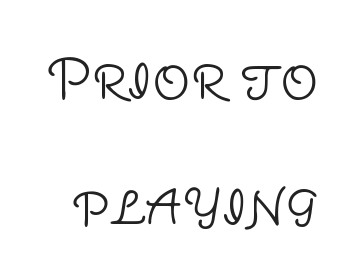
No feet cap the strokes, marking this as sans-serif type. No extra tracking has been applied to these lines. Beneath every word, the page is bare.
